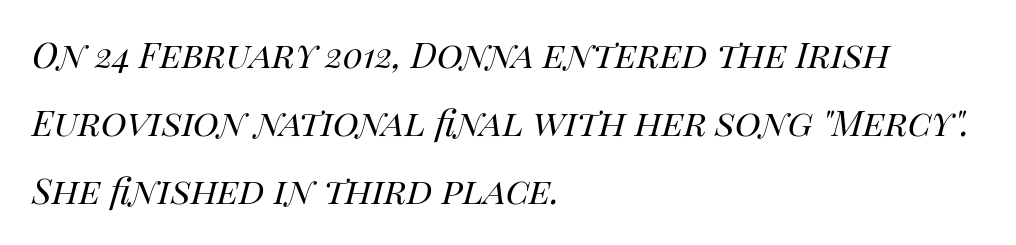
Designer's note — italics engaged. Counters stay open thanks to moderate or lighter strokes. Standard letterfit; no display-style spreading of the glyphs. Descender tails drop into unmarked territory.
